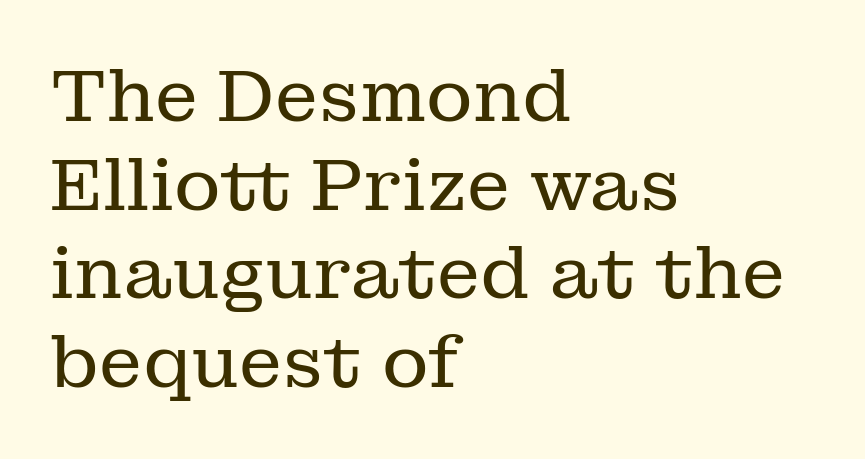
{"serif": "yes", "italic": "no", "bold": "no", "weight": "regular", "width": "normal", "stroke_contrast": "low", "x_height": "medium", "monospaced": "no", "underline": "no", "align": "left", "line_spacing_ratio": 1.23, "letter_spacing": "normal", "letter_spacing_em": 0.0, "glyph_px": 72}
